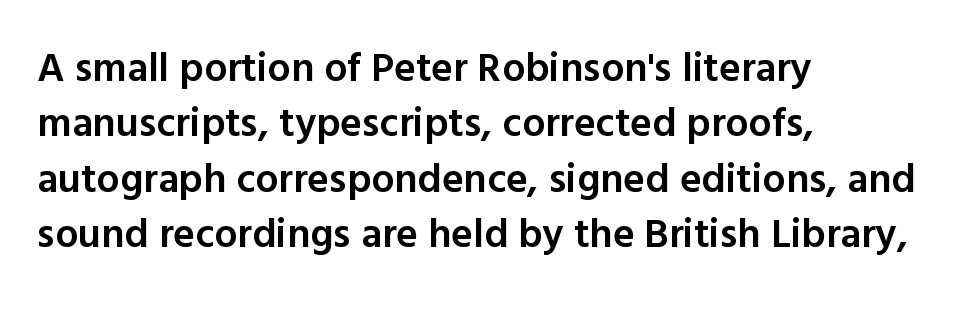
The image shows 41 px semibold sans-serif type, upright; set left-aligned, normal line spacing (1.35x), normal letter spacing, not underlined; a medium x-height.
